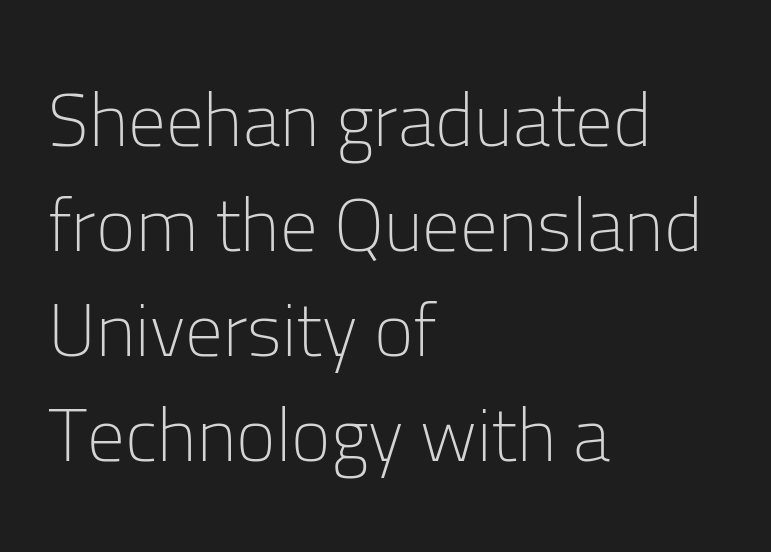
{"serif": "no", "italic": "no", "bold": "no", "weight": "light", "width": "normal", "stroke_contrast": "low", "x_height": "medium", "monospaced": "no", "underline": "no", "align": "left", "line_spacing": "normal", "line_spacing_ratio": 1.4, "letter_spacing": "normal", "letter_spacing_em": 0.0, "glyph_px": 75}
